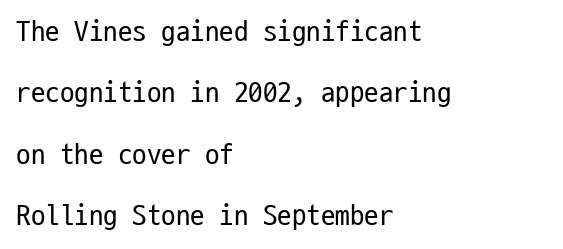
The image shows 29 px regular-weight, condensed sans-serif type, upright, monospaced; set left-aligned, loose line spacing (2.12x), normal letter spacing, not underlined; low stroke contrast and a medium x-height.
